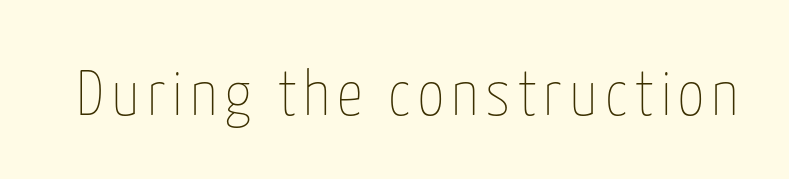
Q: Is the text bold? A: No.
Q: Is the text italic (slanted)? A: No, it is upright.
Q: Is the text underlined? A: No.
Q: Width (condensed, normal, or wide)? A: Condensed.
Q: Stroke contrast? A: Low.
Q: x-height? A: Medium.
Q: Monospaced? A: No.
